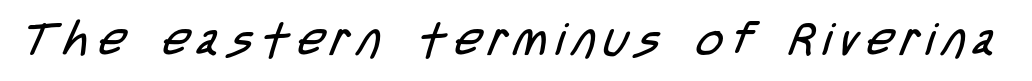
{"serif": "no", "bold": "no", "weight": "regular", "width": "condensed", "stroke_contrast": "low", "x_height": "large", "monospaced": "no", "underline": "no", "glyph_px": 46}
